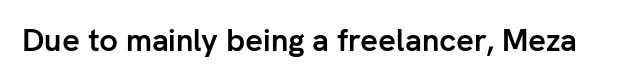
{"serif": "no", "italic": "no", "bold": "yes", "weight": "semibold", "width": "normal", "stroke_contrast": "low", "x_height": "medium", "monospaced": "no", "underline": "no", "letter_spacing": "normal", "letter_spacing_em": 0.0, "glyph_px": 31}
